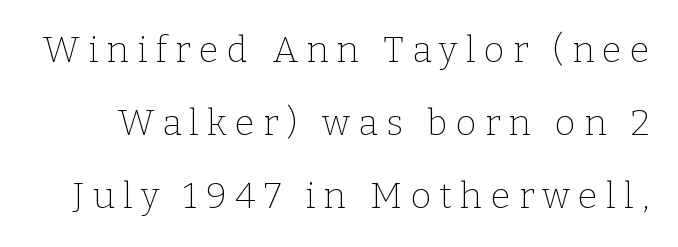
The image shows 36 px thin serif type, upright; set loose line spacing (2.03x), unusually wide letter spacing (+0.23 em), not underlined; low stroke contrast and a medium x-height.
